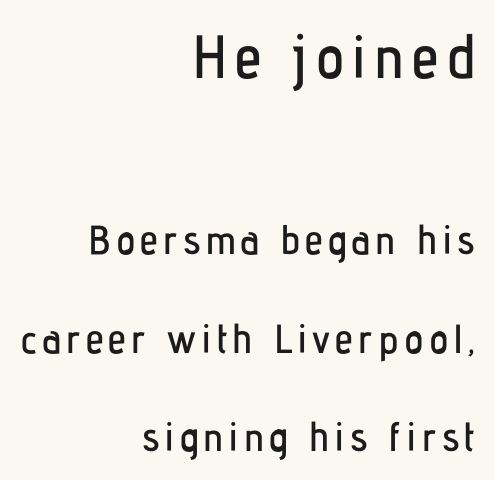
{"serif": "no", "italic": "no", "width": "condensed", "stroke_contrast": "low", "x_height": "medium", "monospaced": "no", "underline": "no", "align": "right", "line_spacing": "loose", "line_spacing_ratio": 2.4, "larger_block": "first", "size_ratio": 1.49, "glyph_px": 61}
